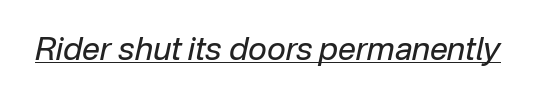
The line texture is even and compact thanks to regular tracking. Looks like someone drew a line under every word here. This is oblique type, the kind used for emphasis or titles. Bold? No — there's no thickening of the strokes. This sample has the flowing, uneven cadence of proportional lettering.
